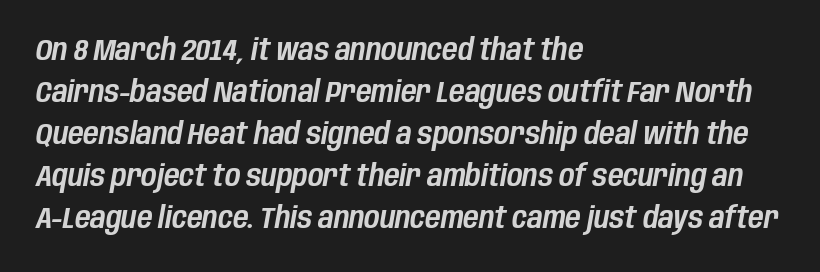
{"italic": "yes", "lean": "right", "slant_degrees": 10, "width": "condensed", "stroke_contrast": "low", "x_height": "large", "monospaced": "no", "underline": "no", "align": "left", "line_spacing": "normal", "line_spacing_ratio": 1.4, "letter_spacing": "normal", "letter_spacing_em": 0.0, "glyph_px": 30}
